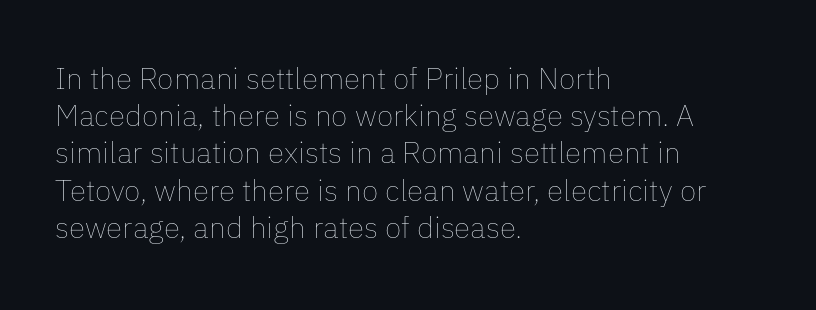
The image shows 30 px thin type, upright; set left-aligned, line spacing 1.24x, normal letter spacing, not underlined; low stroke contrast and a medium x-height.
